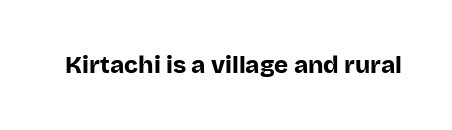
What stands out about the letter spacing? Nothing — it is the standard amount. Upright lettering throughout. Bold? Absolutely — the strokes are thick and heavy. The glyphs are unaccompanied by any horizontal stroke below them.
